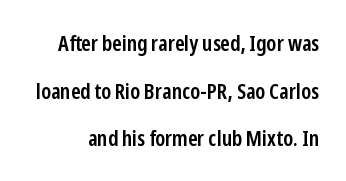
The image shows 22 px text type, upright; set loose line spacing (2.16x), normal letter spacing, not underlined.
